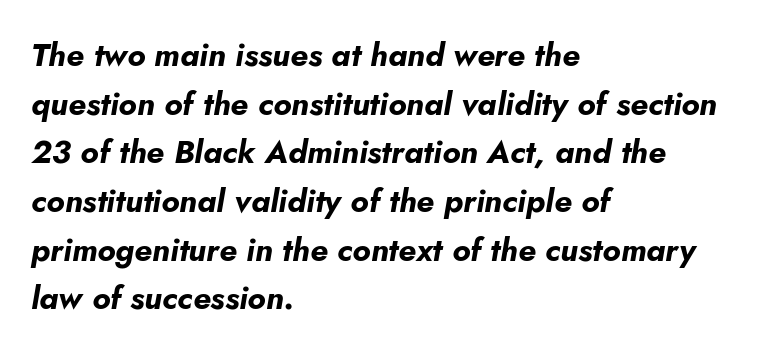
A typesetter would call this leading conventional body-copy spacing. Left-aligned paragraph, ragged on the right. Compared with typical body copy, the letter spacing here is the same. A full-strength bold gives these letters their thick strokes. The rendering uses natural spacing where letterforms have individual widths.
